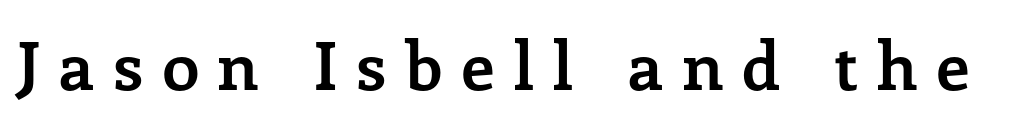
Notice how thick the strokes are: this is what a full bold looks like. Tracking here is generous; glyphs stand well apart from one another. Underline: absent. Each letter keeps its own natural width here, so spacing adapts to shape. Yep, those are serifs on the letters.
